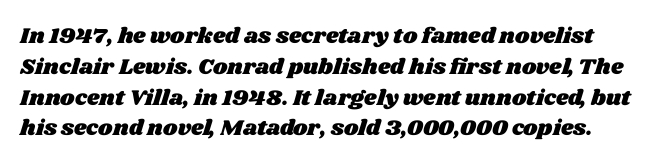
{"underline": "no", "line_spacing": "normal", "line_spacing_ratio": 1.4, "letter_spacing": "normal", "letter_spacing_em": 0.0, "glyph_px": 22}
